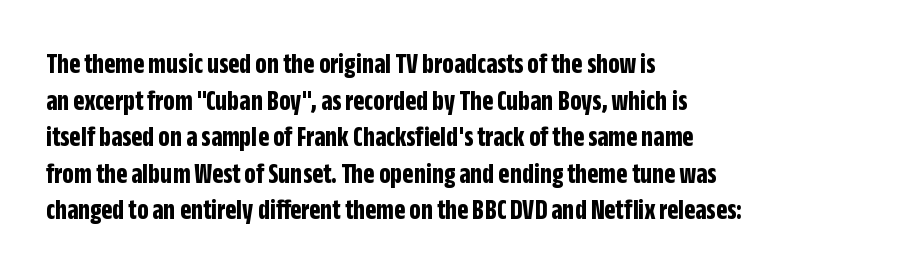
{"serif": "no", "italic": "no", "bold": "yes", "weight": "bold", "width": "condensed", "stroke_contrast": "low", "x_height": "large", "monospaced": "no", "underline": "no", "align": "left", "line_spacing": "normal", "line_spacing_ratio": 1.26, "letter_spacing": "normal", "letter_spacing_em": 0.0, "glyph_px": 29}
